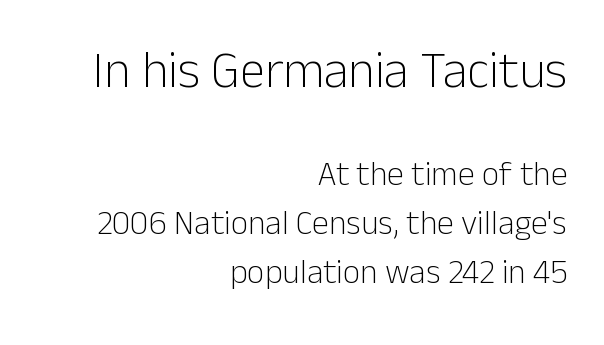
The image shows 51 px light sans-serif type, upright; set right-aligned, normal line spacing (1.44x), normal letter spacing, not underlined; the first (top) block is 1.5x larger; low stroke contrast and a medium x-height.
